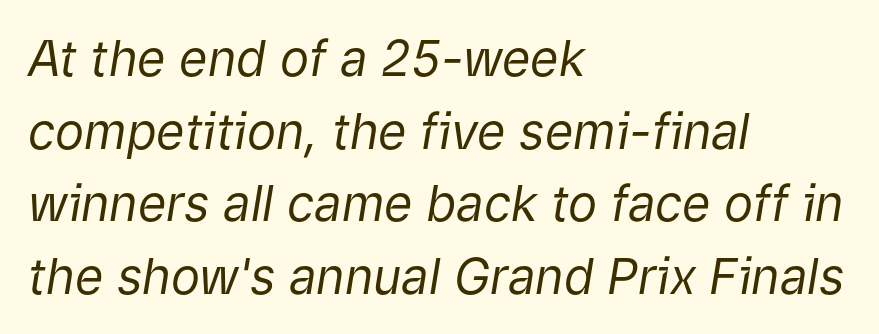
Q: Is the text bold? A: No.
Q: Is the text italic (slanted)? A: Yes, it leans right by about 9 degrees.
Q: Is the text underlined? A: No.
Q: How is the paragraph aligned? A: Left-aligned.
Q: Is the spacing between letters normal or unusually wide? A: Normal.
Q: Is the spacing between lines tight, normal or loose? A: Normal.
Q: Width (condensed, normal, or wide)? A: Normal.
Q: Stroke contrast? A: Low.
Q: x-height? A: Medium.
Q: Monospaced? A: No.
